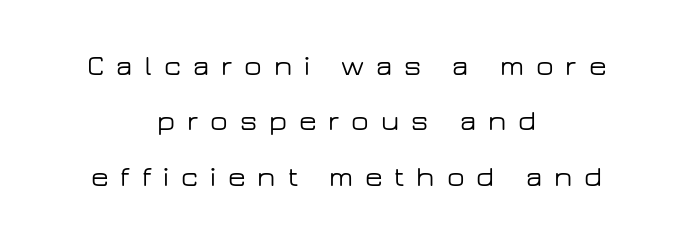
{"serif": "no", "italic": "no", "width": "wide", "stroke_contrast": "low", "x_height": "medium", "monospaced": "no", "underline": "no", "align": "center", "line_spacing": "loose", "line_spacing_ratio": 1.91, "letter_spacing": "wide", "letter_spacing_em": 0.41, "glyph_px": 29}
